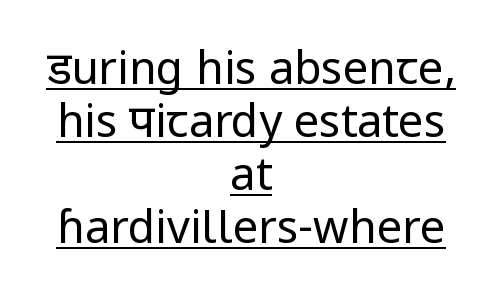
Unlike italic type, these characters show no tilt at all. There is no visible air inserted between adjacent glyphs. Proportional: the letters do not fall into vertical columns. Neither beginnings nor endings align; midpoints do.
